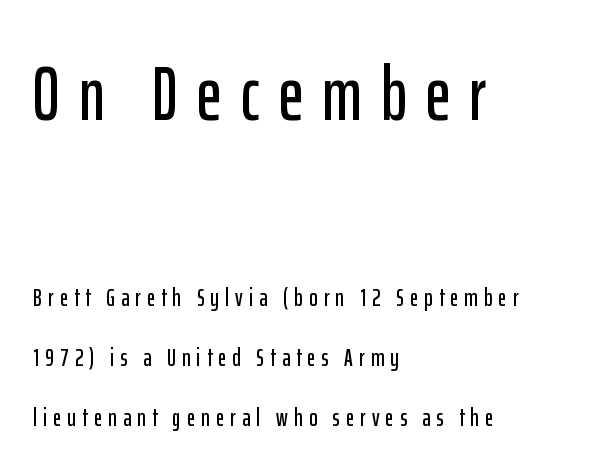
No word sits above an underline. The space between consecutive lines is lavish. A classic flush-left, rag-right setting is used for this passage. The passage shown is typed in a proportional face where columns would drift. This sample uses an upright cut, with every glyph sitting square on the baseline. Large over small — that's the arrangement of the two blocks here.
